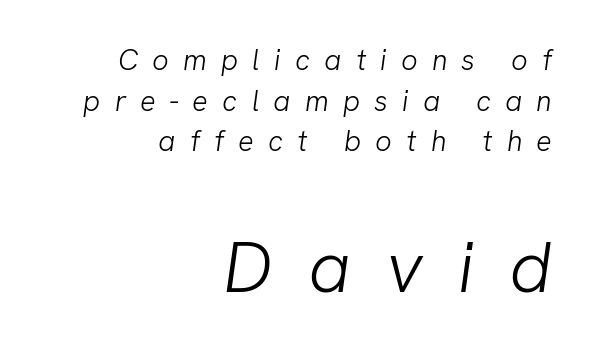
Q: Is the text bold? A: No.
Q: Is the typeface a serif or a sans-serif typeface? A: Sans-serif.
Q: Is the text underlined? A: No.
Q: How is the paragraph aligned? A: Right-aligned.
Q: Is the spacing between letters normal or unusually wide? A: Unusually wide.
Q: Is the spacing between lines tight, normal or loose? A: Normal.
Q: Which block of text is set in a larger size, the first (top) or the second (bottom)? A: The second (bottom) one.
Q: Width (condensed, normal, or wide)? A: Normal.
Q: Stroke contrast? A: Low.
Q: x-height? A: Medium.
Q: Monospaced? A: No.
